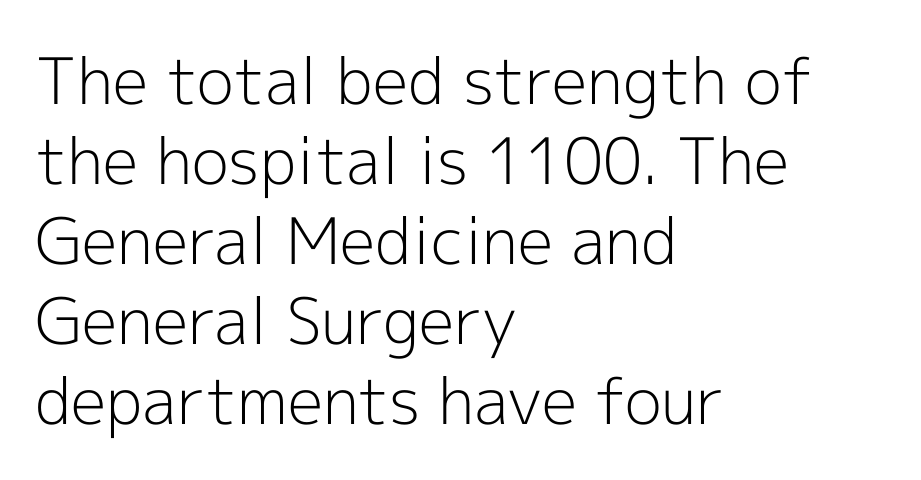
The image shows 64 px light sans-serif type, upright; set left-aligned, normal line spacing (1.25x), normal letter spacing, not underlined; a medium x-height.
